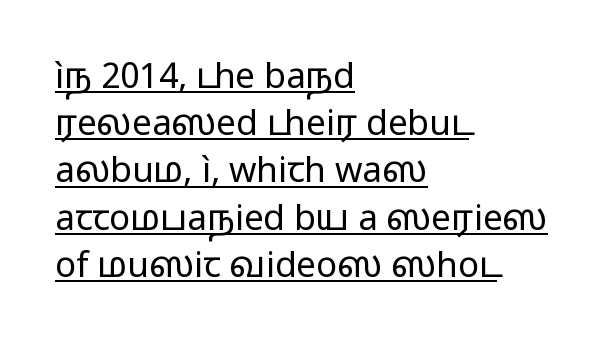
The image shows 35 px regular-weight, wide sans-serif type, upright; set left-aligned, normal line spacing (1.35x), normal letter spacing, underlined; low stroke contrast and a medium x-height.
